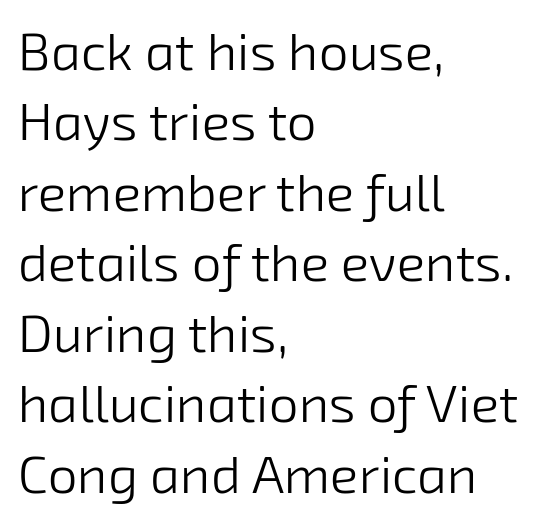
Q: Is the text bold? A: No.
Q: Is the typeface a serif or a sans-serif typeface? A: Sans-serif.
Q: Is the text underlined? A: No.
Q: How is the paragraph aligned? A: Left-aligned.
Q: Is the spacing between letters normal or unusually wide? A: Normal.
Q: Is the spacing between lines tight, normal or loose? A: Normal.
Q: Width (condensed, normal, or wide)? A: Normal.
Q: Stroke contrast? A: Low.
Q: x-height? A: Medium.
Q: Monospaced? A: No.
